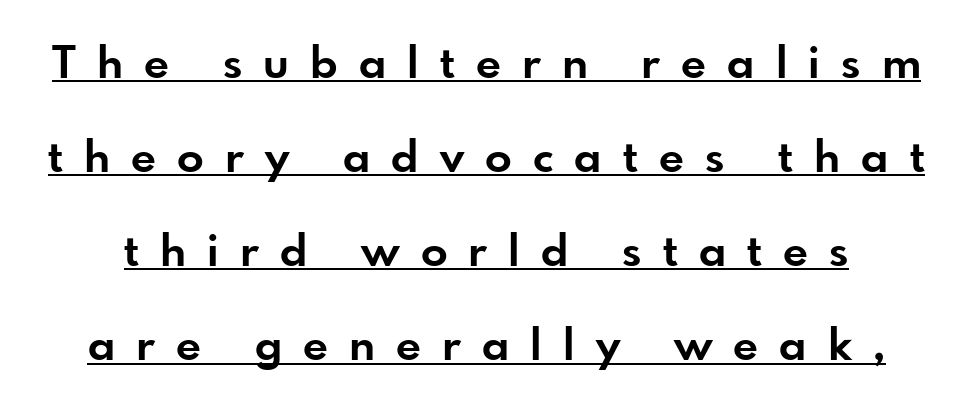
The image shows 44 px bold sans-serif type, upright; set loose line spacing (2.14x), unusually wide letter spacing (+0.48 em), underlined; low stroke contrast and a small x-height.
